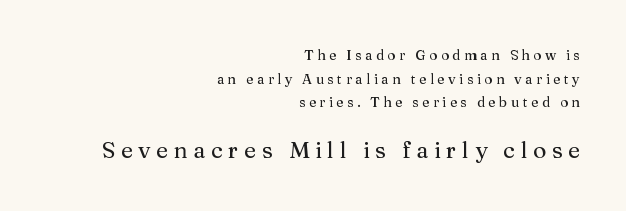
Q: Is the text italic (slanted)? A: No, it is upright.
Q: Is the text underlined? A: No.
Q: How is the paragraph aligned? A: Right-aligned.
Q: Is the spacing between letters normal or unusually wide? A: Unusually wide.
Q: Is the spacing between lines tight, normal or loose? A: Normal.
Q: Which block of text is set in a larger size, the first (top) or the second (bottom)? A: The second (bottom) one.
